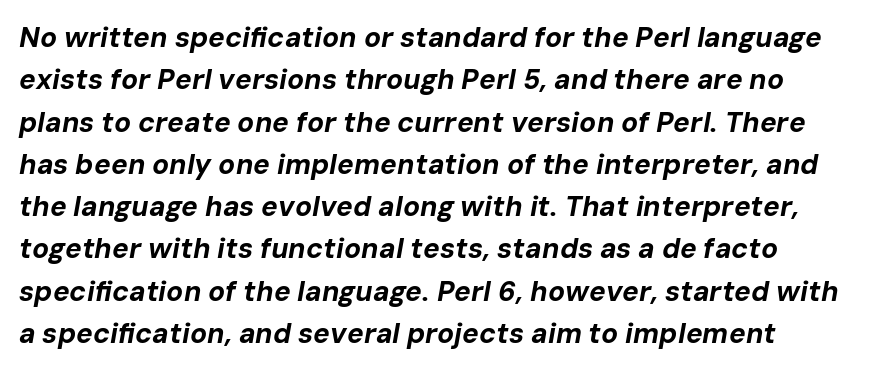
These words are printed bold, with thick strokes throughout. You can tell it's italic because the verticals aren't actually vertical. Is this a fixed-width face? No — the glyphs have proportional, varying widths. Characters follow at the spacing the type designer built in. Vertically, the passage feels balanced, rows spaced as you'd expect.
